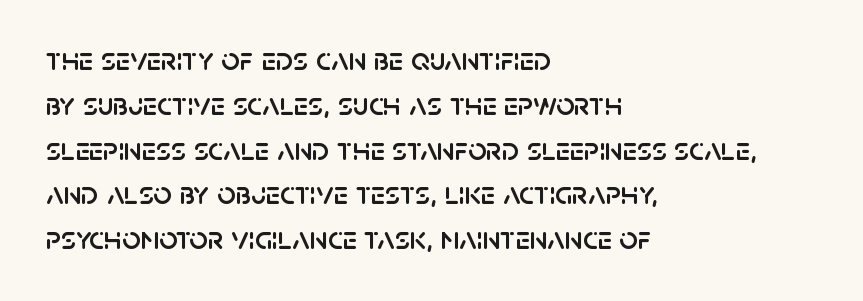
This is the regular roman posture of the typeface. Honestly, there is no underline to notice here at all. Think of a printed novel: that variable character pitch is what you see here. Visually the block forms a straight wall on the left and a jagged coastline on the right.
